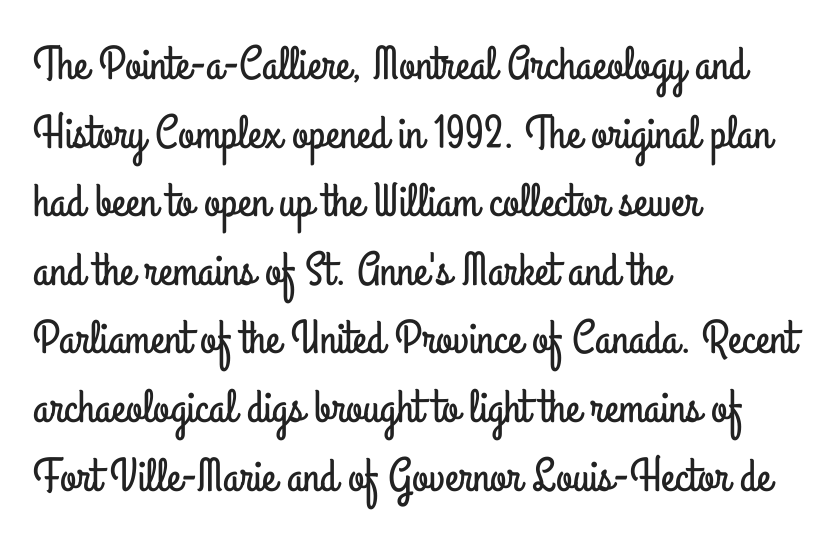
The image shows 47 px condensed sans-serif type, upright; set left-aligned, normal line spacing (1.46x), normal letter spacing, not underlined; low stroke contrast and a small x-height.
